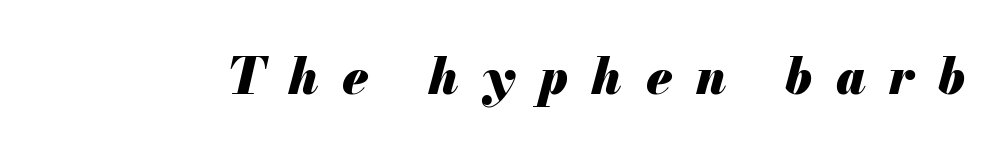
{"italic": "yes", "lean": "right", "slant_degrees": 13, "bold": "yes", "weight": "heavy", "width": "normal", "stroke_contrast": "medium", "x_height": "small", "monospaced": "no", "underline": "no", "letter_spacing": "wide", "letter_spacing_em": 0.47, "glyph_px": 50}
